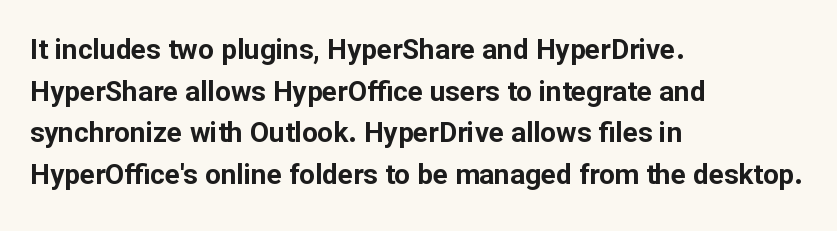
Q: Is the text bold? A: Yes.
Q: Is the text italic (slanted)? A: No, it is upright.
Q: Is the typeface a serif or a sans-serif typeface? A: Sans-serif.
Q: Is the text underlined? A: No.
Q: How is the paragraph aligned? A: Left-aligned.
Q: Is the spacing between letters normal or unusually wide? A: Normal.
Q: Is the spacing between lines tight, normal or loose? A: Normal.
Q: Width (condensed, normal, or wide)? A: Normal.
Q: Stroke contrast? A: Low.
Q: x-height? A: Medium.
Q: Monospaced? A: No.
